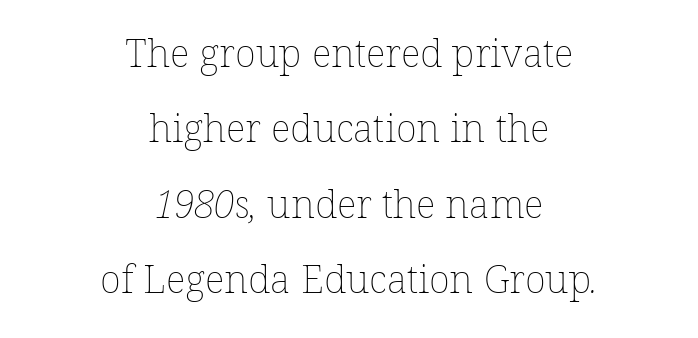
The image shows 39 px thin type; set centered, loose line spacing (1.93x), normal letter spacing, not underlined; low stroke contrast and a medium x-height.
